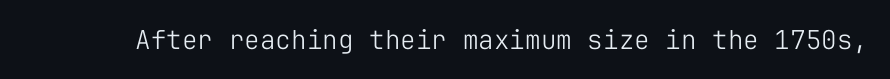
{"italic": "no", "bold": "no", "underline": "no", "letter_spacing": "normal", "letter_spacing_em": 0.0, "glyph_px": 26}
